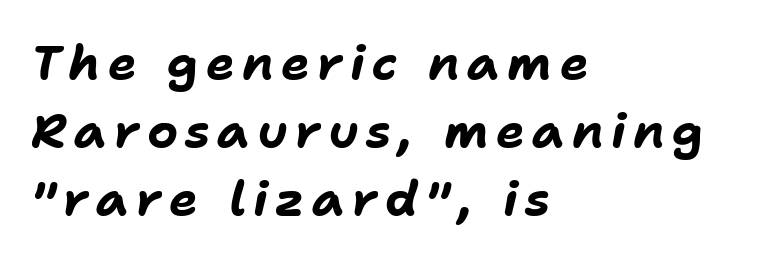
The image shows 48 px bold type, italic (leaning right); set left-aligned, normal line spacing (1.42x), not underlined; low stroke contrast and a medium x-height.
